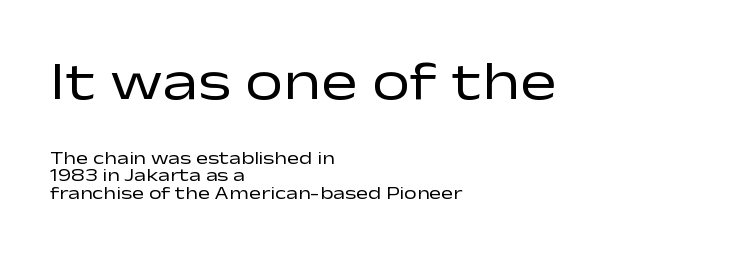
{"serif": "no", "italic": "no", "bold": "no", "weight": "regular", "width": "wide", "stroke_contrast": "low", "x_height": "medium", "monospaced": "no", "underline": "no", "align": "left", "line_spacing": "tight", "line_spacing_ratio": 0.99, "letter_spacing": "normal", "letter_spacing_em": 0.0, "larger_block": "first", "size_ratio": 3.0, "glyph_px": 54}
